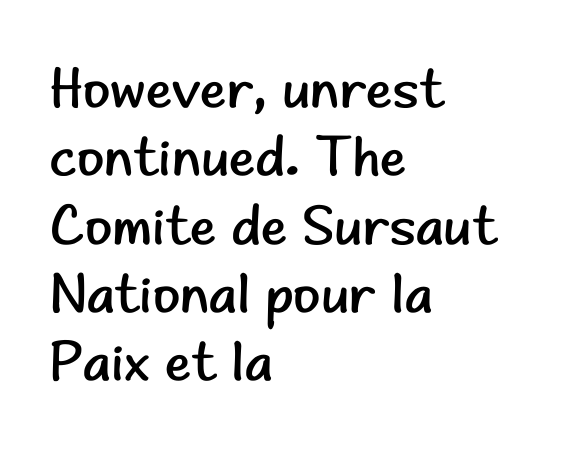
Is this a sans? Yes — the strokes have no serifs. Style check: upright. The strokes are not fattened; the text isn't bold. Honestly, the letter spacing is just normal — you wouldn't notice it.
